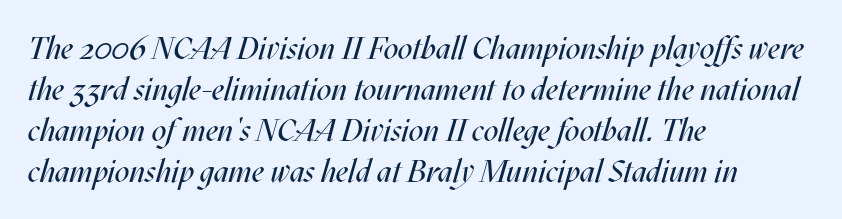
Q: Is the text bold? A: No.
Q: Is the text italic (slanted)? A: Yes, it leans right by about 17 degrees.
Q: Is the text underlined? A: No.
Q: How is the paragraph aligned? A: Left-aligned.
Q: Is the spacing between letters normal or unusually wide? A: Normal.
Q: Is the spacing between lines tight, normal or loose? A: Normal.
Q: Width (condensed, normal, or wide)? A: Condensed.
Q: Stroke contrast? A: Medium.
Q: x-height? A: Large.
Q: Monospaced? A: No.
